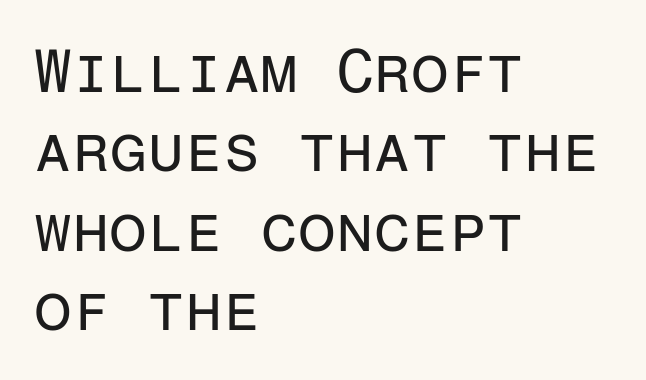
The image shows 61 px regular-weight sans-serif type, upright, monospaced; set left-aligned, normal line spacing (1.3x), normal letter spacing, not underlined; low stroke contrast and a medium x-height.
